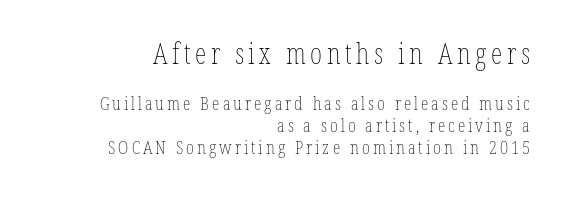
Q: Is the text bold? A: No.
Q: Is the text italic (slanted)? A: No, it is upright.
Q: Is the text underlined? A: No.
Q: How is the paragraph aligned? A: Right-aligned.
Q: Is the spacing between lines tight, normal or loose? A: Tight.
Q: Which block of text is set in a larger size, the first (top) or the second (bottom)? A: The first (top) one.
Q: Width (condensed, normal, or wide)? A: Condensed.
Q: Stroke contrast? A: Low.
Q: x-height? A: Medium.
Q: Monospaced? A: No.
